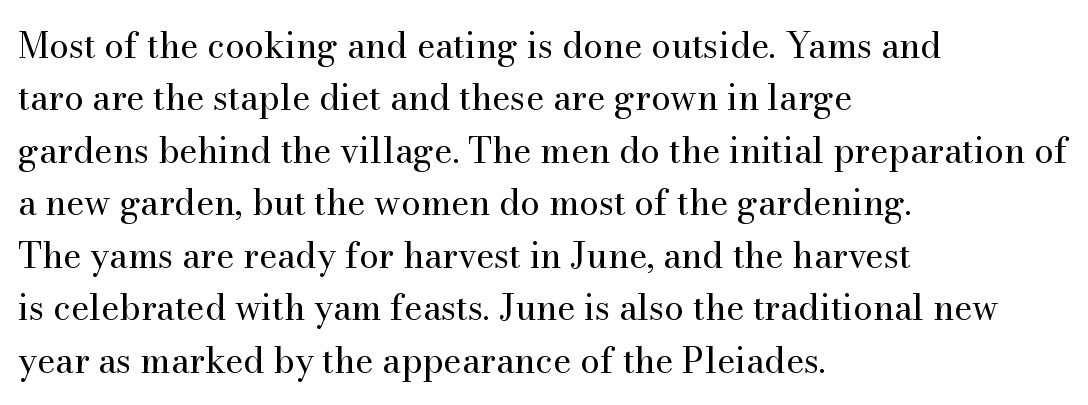
{"serif": "yes", "italic": "no", "bold": "no", "weight": "regular", "width": "normal", "stroke_contrast": "medium", "x_height": "small", "monospaced": "no", "underline": "no", "align": "left", "line_spacing": "normal", "line_spacing_ratio": 1.5, "letter_spacing": "normal", "letter_spacing_em": 0.0, "glyph_px": 35}
